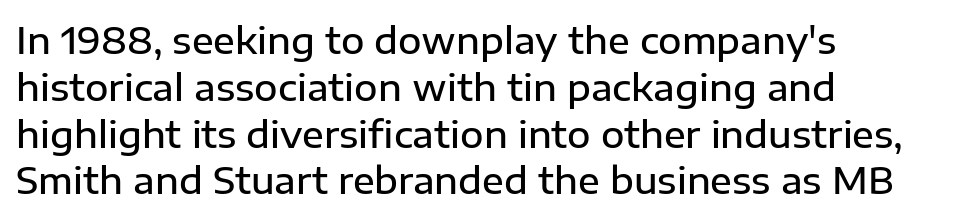
Q: Is the text bold? A: Semi-bold.
Q: Is the text italic (slanted)? A: No, it is upright.
Q: Is the typeface a serif or a sans-serif typeface? A: Sans-serif.
Q: Is the text underlined? A: No.
Q: How is the paragraph aligned? A: Left-aligned.
Q: Is the spacing between letters normal or unusually wide? A: Normal.
Q: Is the spacing between lines tight, normal or loose? A: Normal.
Q: Width (condensed, normal, or wide)? A: Normal.
Q: Stroke contrast? A: Low.
Q: x-height? A: Medium.
Q: Monospaced? A: No.
